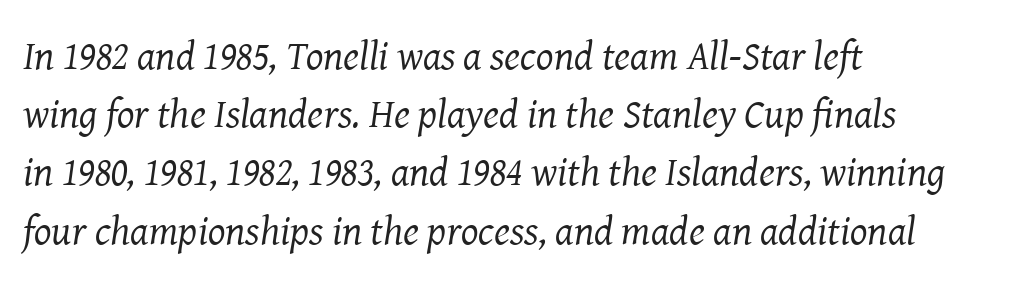
The image shows 41 px regular-weight serif type, italic (leaning right); set left-aligned, normal line spacing (1.42x), normal letter spacing, not underlined; medium stroke contrast and a medium x-height.
